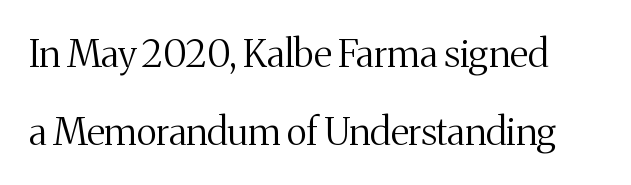
{"serif": "yes", "italic": "no", "bold": "no", "weight": "regular", "width": "normal", "stroke_contrast": "medium", "x_height": "medium", "monospaced": "no", "underline": "no", "line_spacing": "loose", "line_spacing_ratio": 2.05, "letter_spacing": "normal", "letter_spacing_em": 0.0, "glyph_px": 38}
